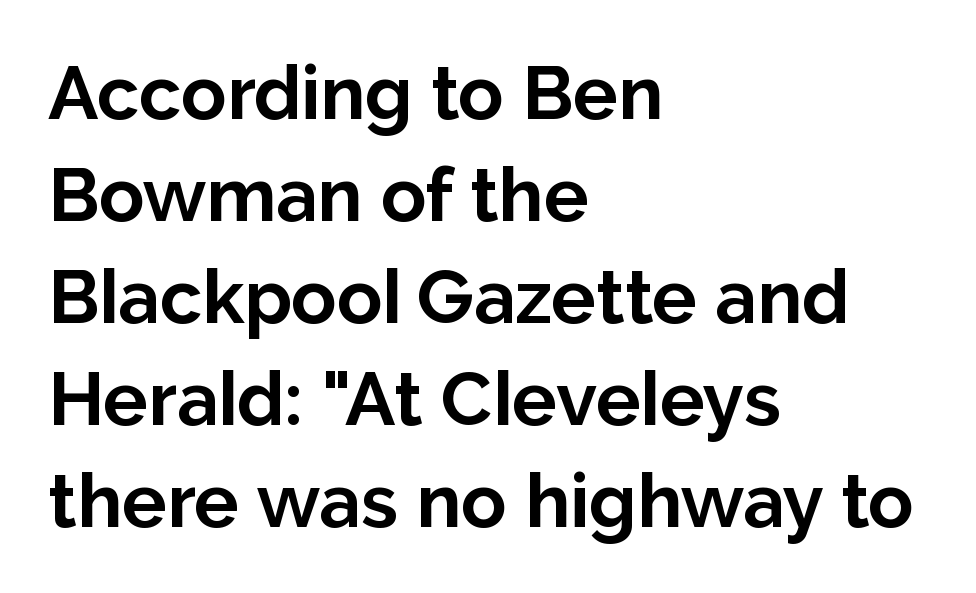
Standard letterfit; no display-style spreading of the glyphs. The space directly below the letters is spotless. A normal amount of white space separates one row of letters from the next. Proportional: the letters do not fall into vertical columns. The glyphs in this specimen are sans serif.
